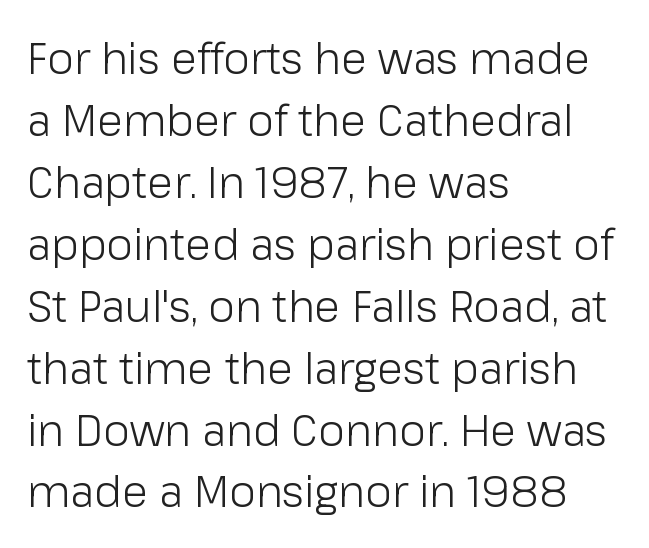
This sample uses plain, unmodified letter spacing. The typesetting does not lean heavy: it is not bold. The glyphs in this specimen are sans serif. The face used here is proportionally spaced, like ordinary book or web type. Descenders are the only things crossing below the line. Vertically, the passage feels balanced, rows spaced as you'd expect.
